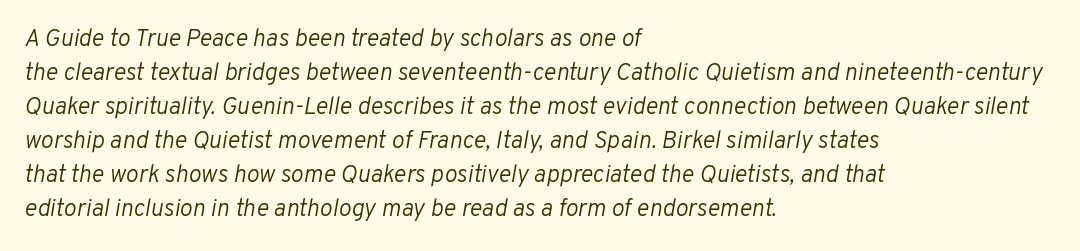
The image shows 24 px text type, italic (leaning right); set left-aligned, normal line spacing (1.42x), normal letter spacing, not underlined.
